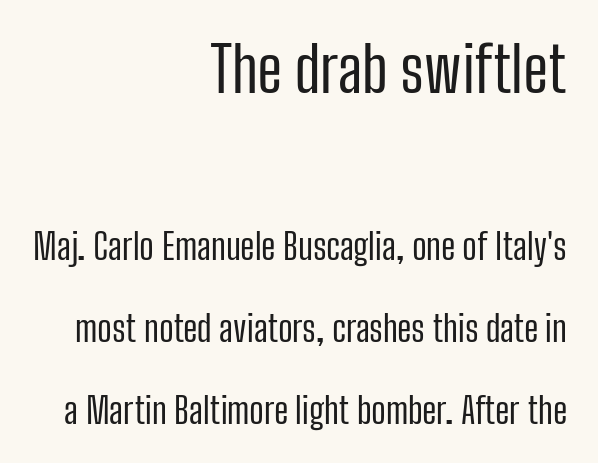
The image shows 63 px regular-weight, condensed sans-serif type, upright; set right-aligned, loose line spacing (2.27x), normal letter spacing, not underlined; the first (top) block is 1.75x larger; low stroke contrast and a medium x-height.
